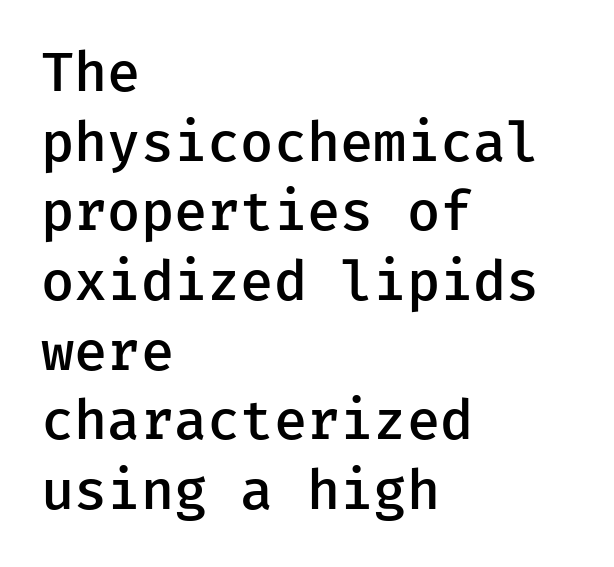
The axis of the letterforms is exactly vertical. Heft: intermediate — a semibold. The leading is moderate, giving the passage an even texture. Think of a typewriter: that constant character pitch is what you see here.
